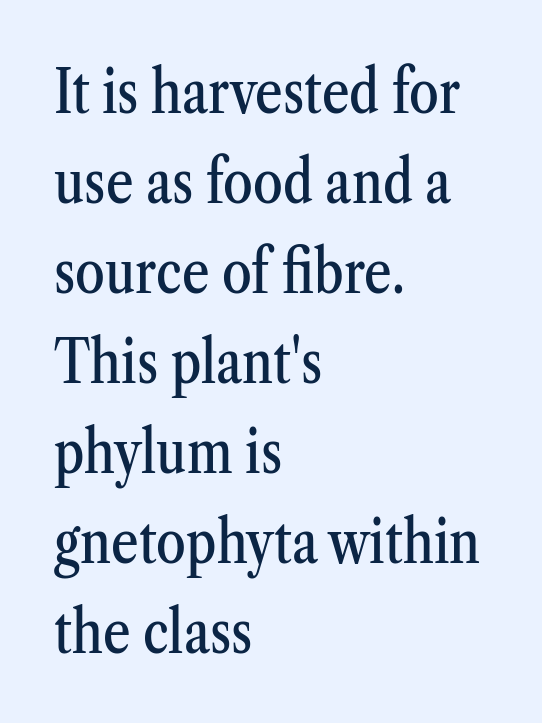
These lines keep a tight, regular rhythm from letter to letter. The ragged edge is on the right, which tells us the setting is flush left. Proportional: the letters do not fall into vertical columns. The characters display serif detailing at their extremities. Each row of text sits above clean, open space.
